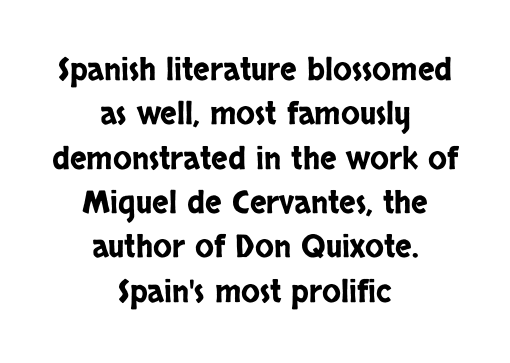
The image shows 31 px condensed sans-serif type, upright; set centered, normal line spacing (1.43x), normal letter spacing, not underlined; low stroke contrast and a large x-height.
